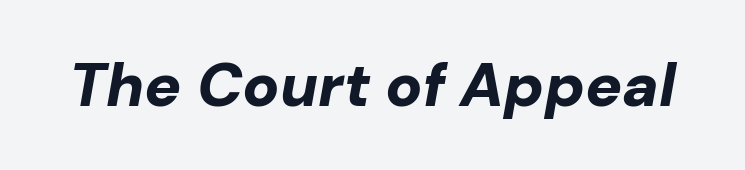
{"italic": "yes", "lean": "right", "slant_degrees": 10, "bold": "yes", "weight": "bold", "width": "normal", "stroke_contrast": "low", "x_height": "medium", "monospaced": "no", "underline": "no", "letter_spacing": "normal", "letter_spacing_em": 0.0, "glyph_px": 61}
